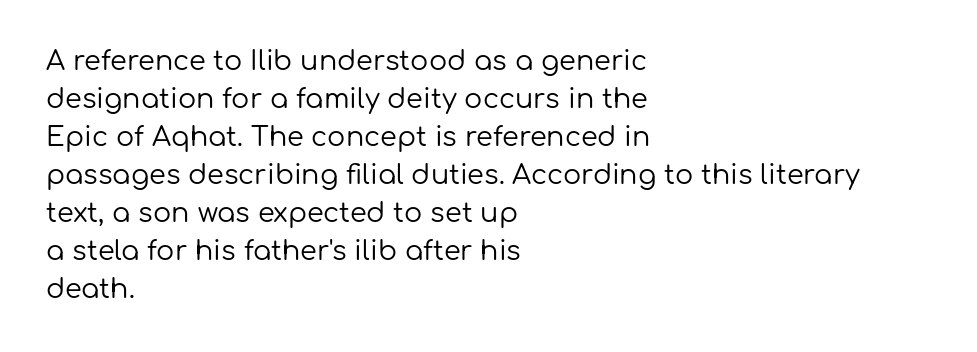
Q: Is the text bold? A: No.
Q: Is the text italic (slanted)? A: No, it is upright.
Q: Is the text underlined? A: No.
Q: How is the paragraph aligned? A: Left-aligned.
Q: Is the spacing between letters normal or unusually wide? A: Normal.
Q: Is the spacing between lines tight, normal or loose? A: Normal.
